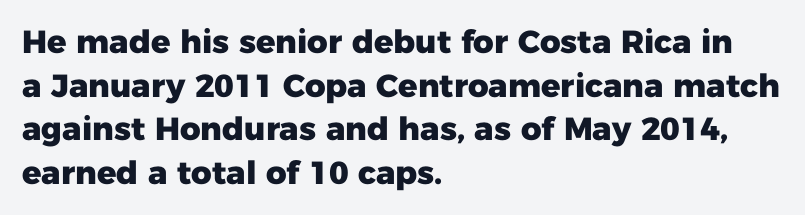
Q: Is the text bold? A: Yes.
Q: Is the text italic (slanted)? A: No, it is upright.
Q: Is the typeface a serif or a sans-serif typeface? A: Sans-serif.
Q: Is the text underlined? A: No.
Q: How is the paragraph aligned? A: Left-aligned.
Q: Is the spacing between letters normal or unusually wide? A: Normal.
Q: Is the spacing between lines tight, normal or loose? A: Normal.
Q: Width (condensed, normal, or wide)? A: Normal.
Q: Stroke contrast? A: Low.
Q: x-height? A: Medium.
Q: Monospaced? A: No.
